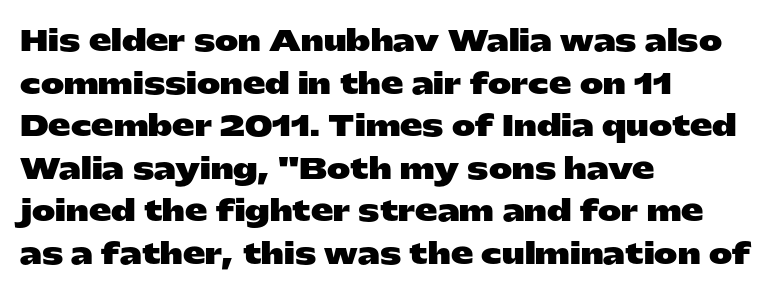
The image shows 28 px heavy, wide sans-serif type, upright; set left-aligned, normal line spacing (1.52x), normal letter spacing, not underlined; low stroke contrast and a medium x-height.
